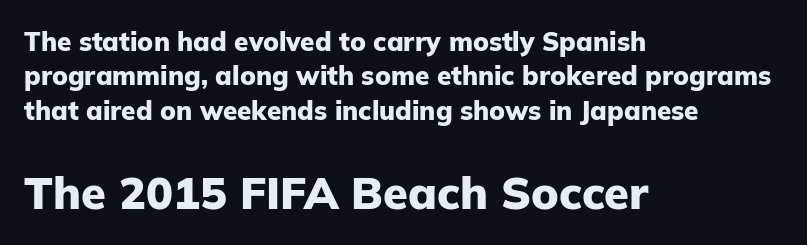
{"serif": "no", "italic": "no", "bold": "yes", "weight": "heavy", "width": "normal", "stroke_contrast": "low", "x_height": "medium", "monospaced": "no", "underline": "no", "align": "left", "line_spacing": "normal", "line_spacing_ratio": 1.32, "letter_spacing": "normal", "letter_spacing_em": 0.0, "larger_block": "second", "size_ratio": 1.73, "glyph_px": 45}
